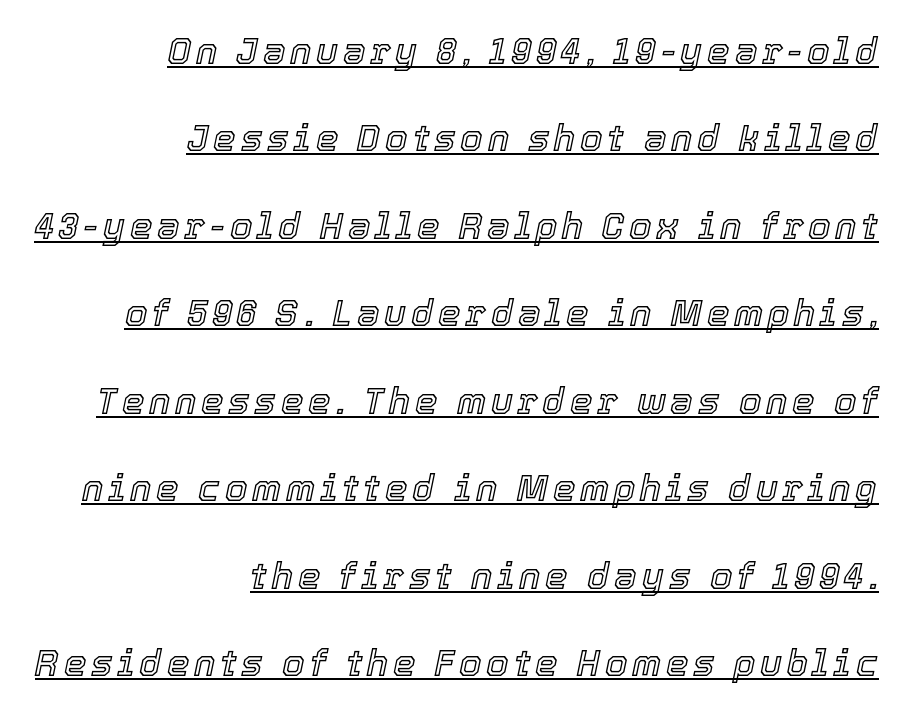
Q: Is the text italic (slanted)? A: Yes, it leans right by about 12 degrees.
Q: Is the text underlined? A: Yes.
Q: How is the paragraph aligned? A: Right-aligned.
Q: Is the spacing between lines tight, normal or loose? A: Loose.
Q: Width (condensed, normal, or wide)? A: Normal.
Q: x-height? A: Medium.
Q: Monospaced? A: No.
